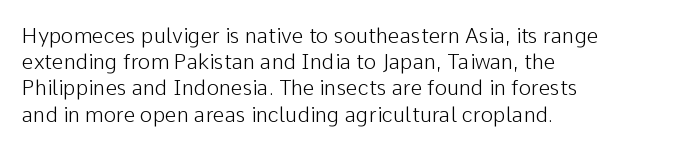
Q: Is the text bold? A: No.
Q: Is the text italic (slanted)? A: No, it is upright.
Q: Is the text underlined? A: No.
Q: How is the paragraph aligned? A: Left-aligned.
Q: Is the spacing between letters normal or unusually wide? A: Normal.
Q: Is the spacing between lines tight, normal or loose? A: Normal.
